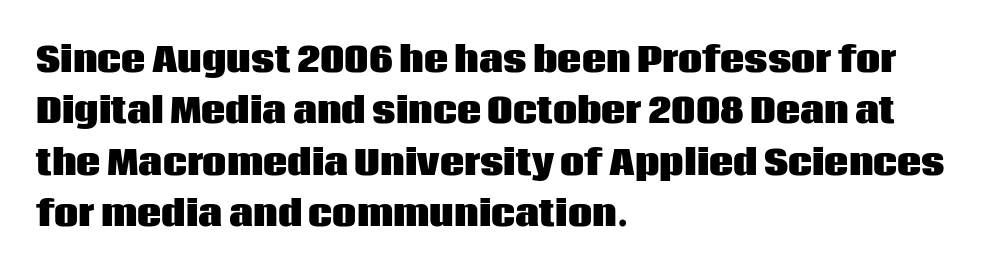
Posture: vertical. Observe the absence of serifs on each vertical stroke in this sample. A student would call this left alignment; a typographer would say flush left, rag right. Words float on clear page, feet unadorned. Stroke thickness is high; the sample reads as a true bold. The face used here is proportionally spaced, like ordinary book or web type.
